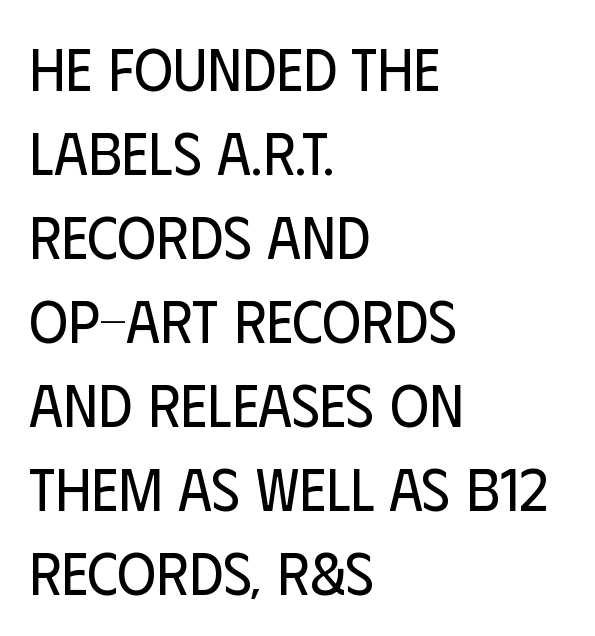
Q: Is the text bold? A: No.
Q: Is the text italic (slanted)? A: No, it is upright.
Q: Is the typeface a serif or a sans-serif typeface? A: Sans-serif.
Q: Is the text underlined? A: No.
Q: How is the paragraph aligned? A: Left-aligned.
Q: Is the spacing between letters normal or unusually wide? A: Normal.
Q: Is the spacing between lines tight, normal or loose? A: Normal.
Q: Width (condensed, normal, or wide)? A: Condensed.
Q: Stroke contrast? A: Low.
Q: x-height? A: Large.
Q: Monospaced? A: No.
